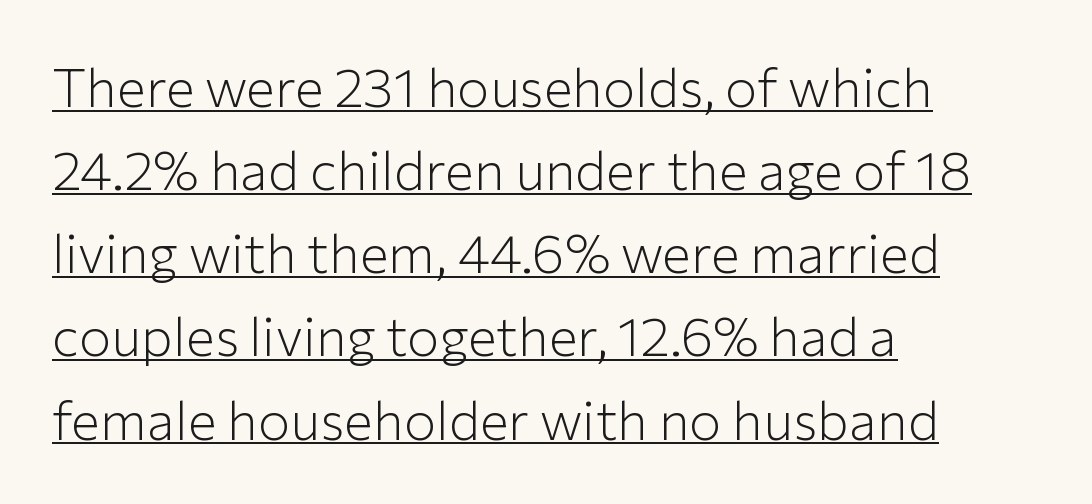
Q: Is the text bold? A: No.
Q: Is the text italic (slanted)? A: No, it is upright.
Q: Is the typeface a serif or a sans-serif typeface? A: Sans-serif.
Q: Is the text underlined? A: Yes.
Q: How is the paragraph aligned? A: Left-aligned.
Q: Is the spacing between letters normal or unusually wide? A: Normal.
Q: Is the spacing between lines tight, normal or loose? A: Normal.
Q: Width (condensed, normal, or wide)? A: Normal.
Q: Stroke contrast? A: Low.
Q: x-height? A: Medium.
Q: Monospaced? A: No.
